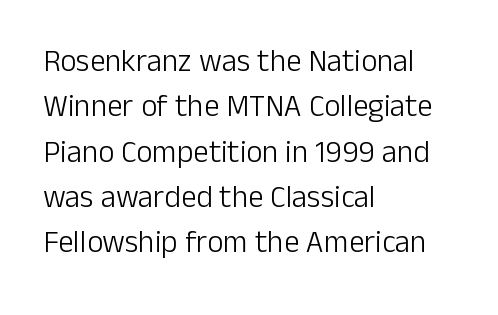
Q: Is the text bold? A: No.
Q: Is the text italic (slanted)? A: No, it is upright.
Q: Is the typeface a serif or a sans-serif typeface? A: Sans-serif.
Q: Is the text underlined? A: No.
Q: How is the paragraph aligned? A: Left-aligned.
Q: Is the spacing between letters normal or unusually wide? A: Normal.
Q: Is the spacing between lines tight, normal or loose? A: Normal.
Q: Width (condensed, normal, or wide)? A: Normal.
Q: Stroke contrast? A: Low.
Q: x-height? A: Medium.
Q: Monospaced? A: No.
